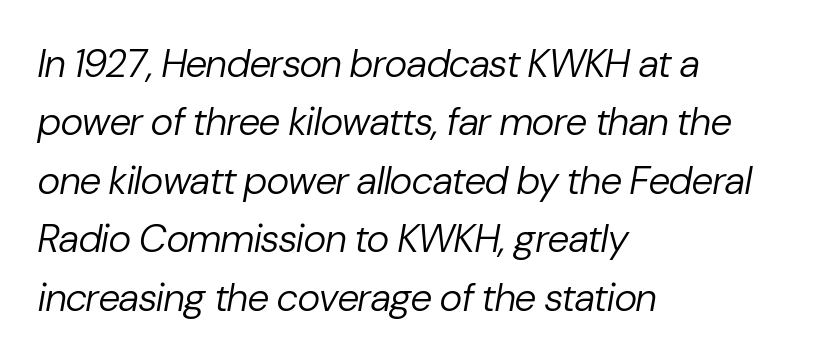
Q: Is the text bold? A: No.
Q: Is the text italic (slanted)? A: Yes, it leans right by about 10 degrees.
Q: Is the text underlined? A: No.
Q: How is the paragraph aligned? A: Left-aligned.
Q: Is the spacing between letters normal or unusually wide? A: Normal.
Q: Is the spacing between lines tight, normal or loose? A: Normal.
Q: Width (condensed, normal, or wide)? A: Normal.
Q: Stroke contrast? A: Low.
Q: x-height? A: Medium.
Q: Monospaced? A: No.
